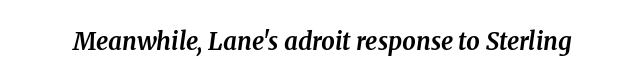
Q: Is the text bold? A: Yes.
Q: Is the text italic (slanted)? A: Yes, it leans right by about 8 degrees.
Q: Is the text underlined? A: No.
Q: Is the spacing between letters normal or unusually wide? A: Normal.
